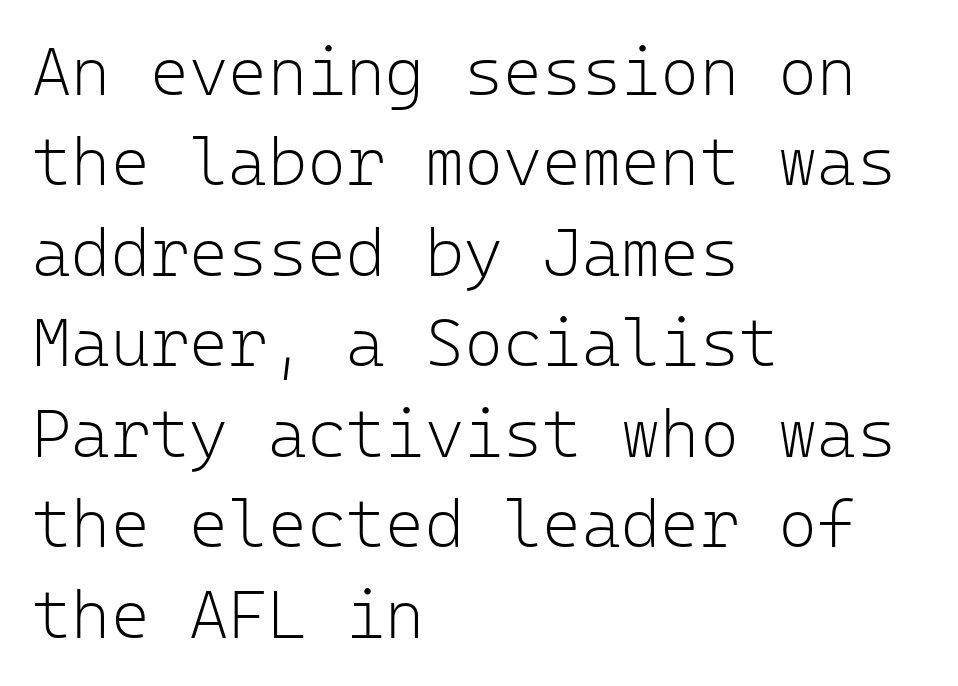
Q: Is the text bold? A: No.
Q: Is the text italic (slanted)? A: No, it is upright.
Q: Is the typeface a serif or a sans-serif typeface? A: Sans-serif.
Q: Is the text underlined? A: No.
Q: How is the paragraph aligned? A: Left-aligned.
Q: Is the spacing between letters normal or unusually wide? A: Normal.
Q: Is the spacing between lines tight, normal or loose? A: Normal.
Q: Width (condensed, normal, or wide)? A: Normal.
Q: Stroke contrast? A: Low.
Q: x-height? A: Medium.
Q: Monospaced? A: Yes.
